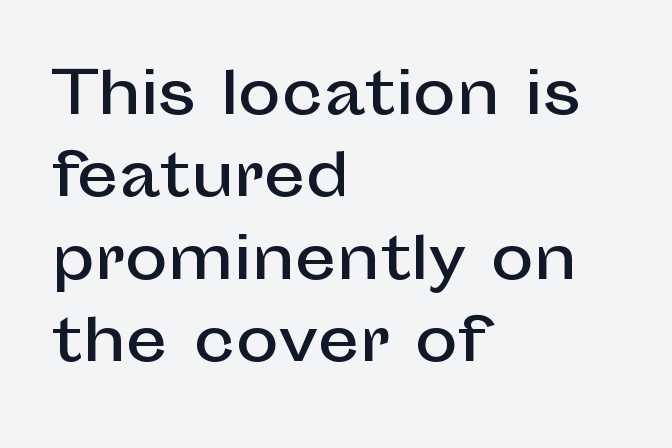
{"serif": "no", "italic": "no", "width": "normal", "stroke_contrast": "low", "x_height": "medium", "monospaced": "no", "underline": "no", "align": "left", "line_spacing": "normal", "line_spacing_ratio": 1.42, "letter_spacing": "normal", "letter_spacing_em": 0.0, "glyph_px": 58}
